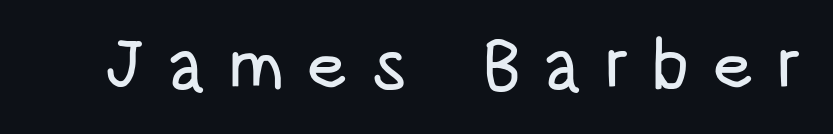
{"serif": "no", "italic": "no", "width": "condensed", "stroke_contrast": "low", "x_height": "large", "monospaced": "no", "underline": "no", "letter_spacing": "wide", "letter_spacing_em": 0.31, "glyph_px": 71}
